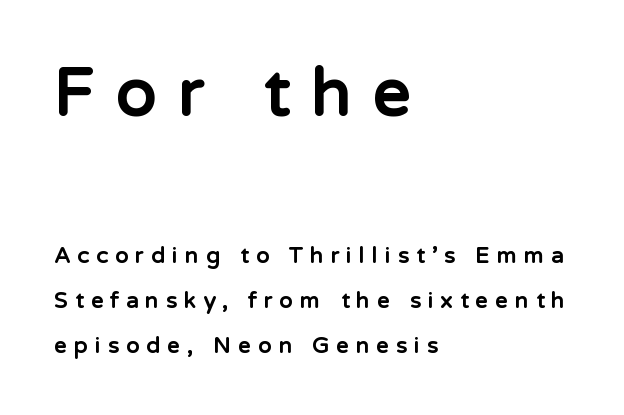
Q: Is the text bold? A: Yes.
Q: Is the text italic (slanted)? A: No, it is upright.
Q: Is the typeface a serif or a sans-serif typeface? A: Sans-serif.
Q: Is the text underlined? A: No.
Q: How is the paragraph aligned? A: Left-aligned.
Q: Is the spacing between letters normal or unusually wide? A: Unusually wide.
Q: Is the spacing between lines tight, normal or loose? A: Loose.
Q: Which block of text is set in a larger size, the first (top) or the second (bottom)? A: The first (top) one.
Q: Width (condensed, normal, or wide)? A: Normal.
Q: Stroke contrast? A: Low.
Q: x-height? A: Medium.
Q: Monospaced? A: No.
